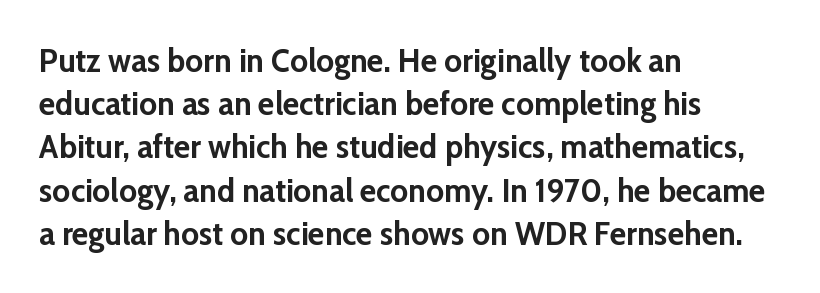
The image shows 34 px semibold sans-serif type, upright; set left-aligned, normal line spacing (1.27x), normal letter spacing, not underlined; low stroke contrast and a medium x-height.
